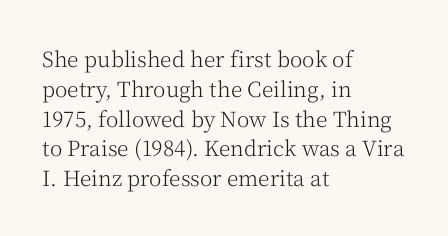
Quick note: interline space is typical. Nothing unusual about the tracking: characters are spaced as the font intends. Unmarked baselines from the first word to the last. No italicization has been applied; the sample stays upright.
